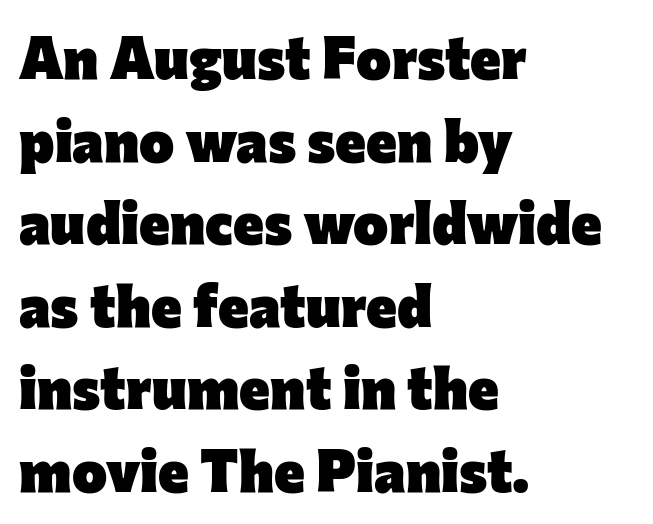
{"serif": "no", "italic": "no", "bold": "yes", "weight": "heavy", "width": "normal", "stroke_contrast": "low", "x_height": "medium", "monospaced": "no", "underline": "no", "align": "left", "line_spacing": "normal", "line_spacing_ratio": 1.4, "letter_spacing": "normal", "letter_spacing_em": 0.0, "glyph_px": 59}
